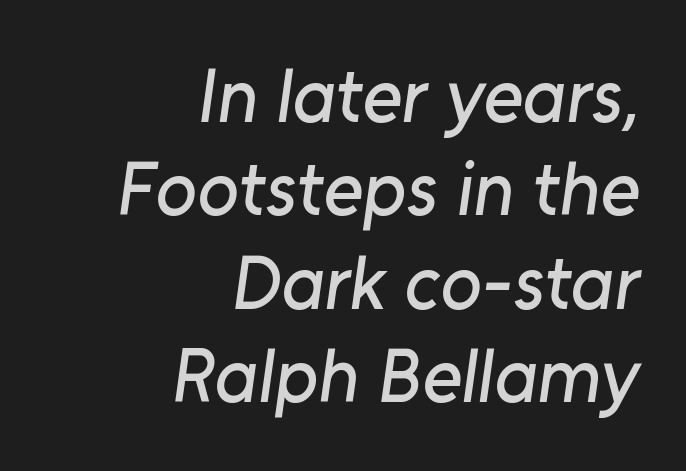
The image shows 76 px sans-serif type; set right-aligned, line spacing 1.23x, normal letter spacing, not underlined; low stroke contrast and a medium x-height.
